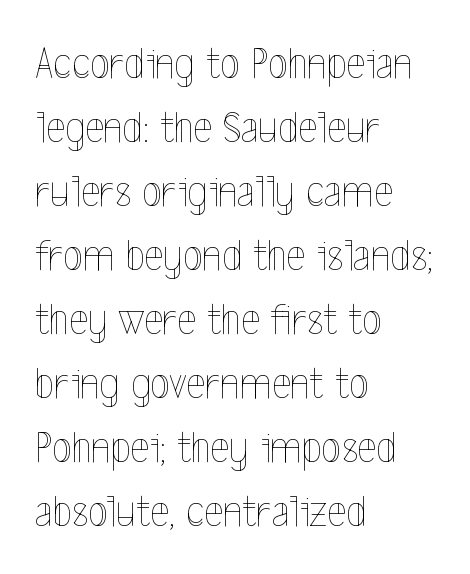
One glance says typical: line gaps are just what's usual. No chunkiness to these letters — they're not bold. Compared with typical body copy, the letter spacing here is the same. Plain, unruled lines of type.
